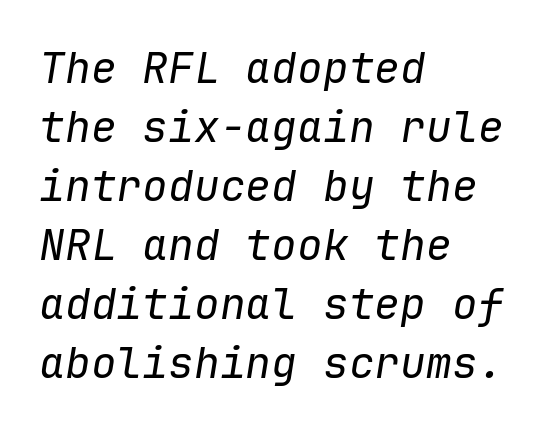
{"italic": "yes", "lean": "right", "slant_degrees": 9, "bold": "no", "weight": "regular", "width": "normal", "stroke_contrast": "low", "x_height": "medium", "monospaced": "yes", "underline": "no", "align": "left", "line_spacing": "normal", "line_spacing_ratio": 1.37, "letter_spacing": "normal", "letter_spacing_em": 0.0, "glyph_px": 43}
